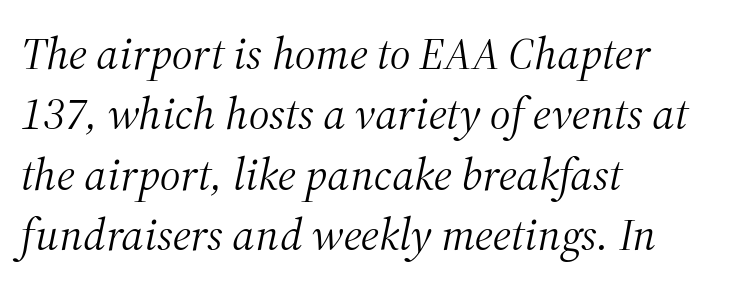
The image shows 46 px light serif type, italic (leaning right); set left-aligned, normal line spacing (1.31x), normal letter spacing, not underlined; medium stroke contrast and a medium x-height.
